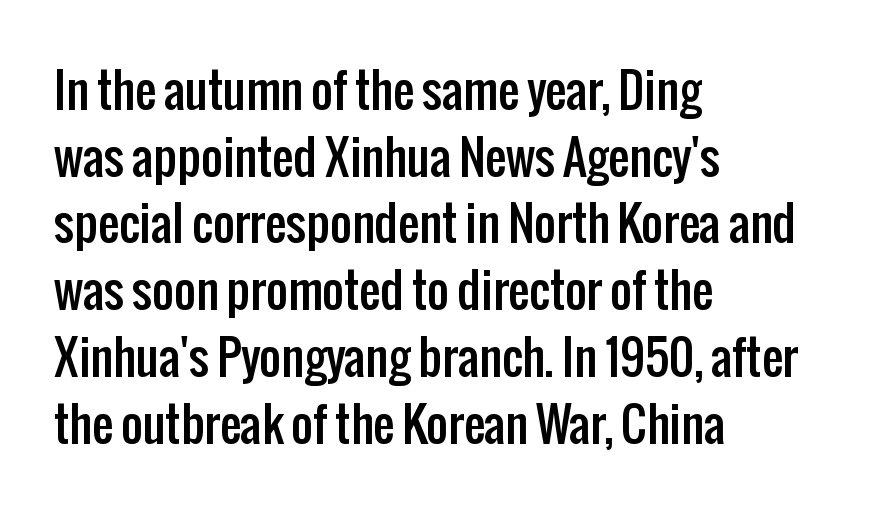
The image shows 47 px condensed sans-serif type, upright; set left-aligned, normal line spacing (1.42x), normal letter spacing, not underlined; low stroke contrast and a medium x-height.
